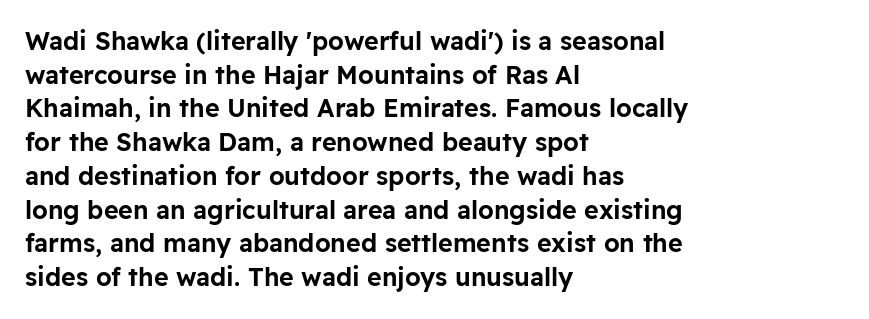
{"italic": "no", "underline": "no", "align": "left", "line_spacing": "normal", "line_spacing_ratio": 1.35, "letter_spacing": "normal", "letter_spacing_em": 0.0, "glyph_px": 25}
